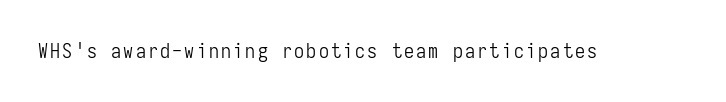
Q: Is the text bold? A: No.
Q: Is the text italic (slanted)? A: No, it is upright.
Q: Is the text underlined? A: No.
